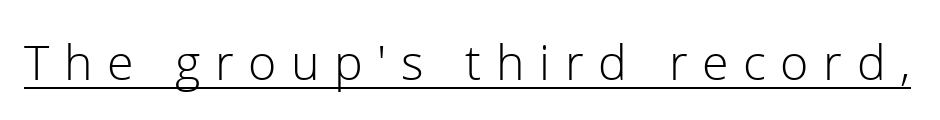
Q: Is the text bold? A: No.
Q: Is the text italic (slanted)? A: No, it is upright.
Q: Is the typeface a serif or a sans-serif typeface? A: Sans-serif.
Q: Is the text underlined? A: Yes.
Q: Is the spacing between letters normal or unusually wide? A: Unusually wide.
Q: Width (condensed, normal, or wide)? A: Normal.
Q: Stroke contrast? A: Low.
Q: x-height? A: Medium.
Q: Monospaced? A: No.
